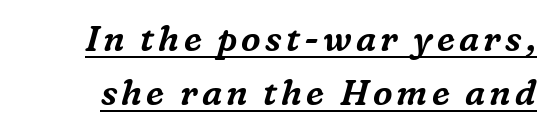
Q: Is the text italic (slanted)? A: Yes, it leans right by about 16 degrees.
Q: Is the typeface a serif or a sans-serif typeface? A: Serif.
Q: Is the text underlined? A: Yes.
Q: Is the spacing between lines tight, normal or loose? A: Normal.
Q: Width (condensed, normal, or wide)? A: Normal.
Q: Stroke contrast? A: Medium.
Q: x-height? A: Medium.
Q: Monospaced? A: No.
